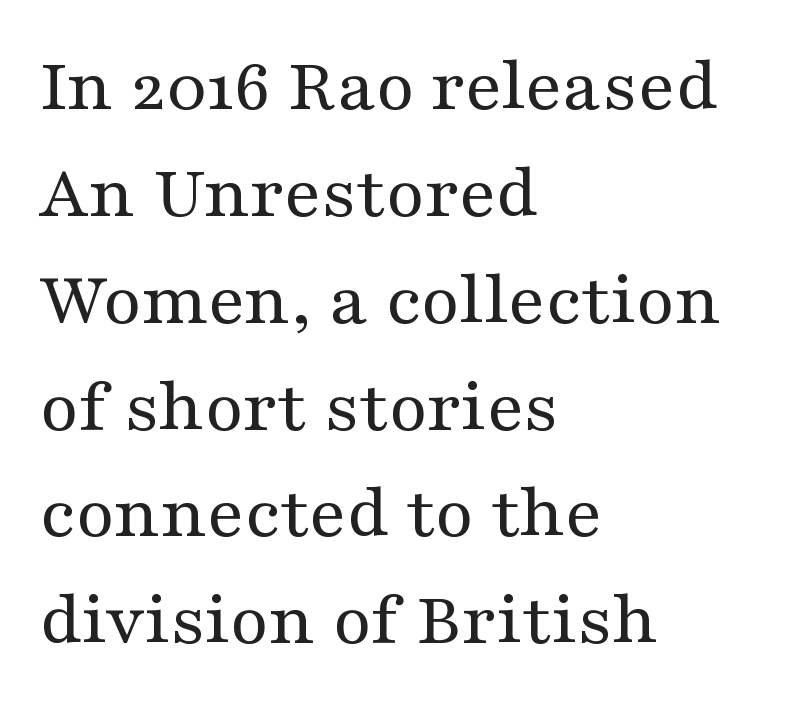
Q: Is the text bold? A: No.
Q: Is the text italic (slanted)? A: No, it is upright.
Q: Is the typeface a serif or a sans-serif typeface? A: Serif.
Q: Is the text underlined? A: No.
Q: How is the paragraph aligned? A: Left-aligned.
Q: Is the spacing between letters normal or unusually wide? A: Normal.
Q: Is the spacing between lines tight, normal or loose? A: Normal.
Q: Width (condensed, normal, or wide)? A: Wide.
Q: Stroke contrast? A: Medium.
Q: x-height? A: Medium.
Q: Monospaced? A: No.
